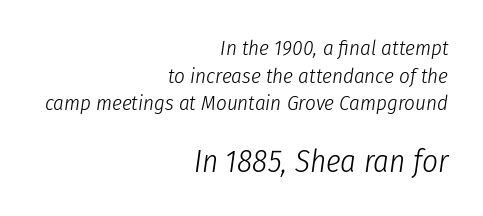
Tracking value appears to be zero — textbook default spacing. The typeface has the unassuming heft of standard copy or less. The ragged edge is on the left, which tells us the setting is flush right. The following chunk of copy outweighs the initial chunk in type size.
